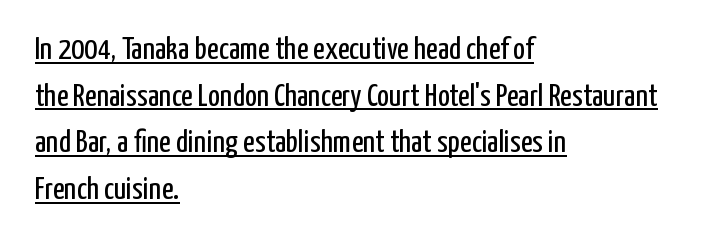
The image shows 32 px regular-weight, condensed sans-serif type, upright; set left-aligned, normal line spacing (1.46x), normal letter spacing, underlined; low stroke contrast and a medium x-height.
